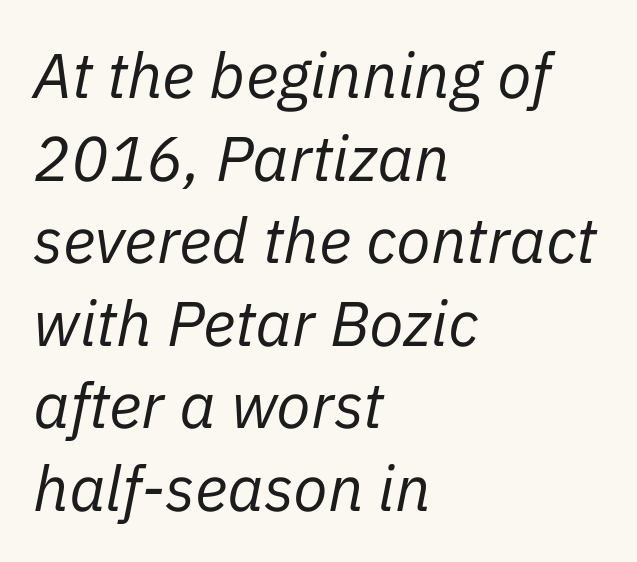
{"italic": "yes", "lean": "right", "slant_degrees": 11, "bold": "no", "weight": "regular", "width": "normal", "stroke_contrast": "low", "x_height": "medium", "monospaced": "no", "underline": "no", "align": "left", "line_spacing": "normal", "line_spacing_ratio": 1.31, "letter_spacing": "normal", "letter_spacing_em": 0.0, "glyph_px": 63}
